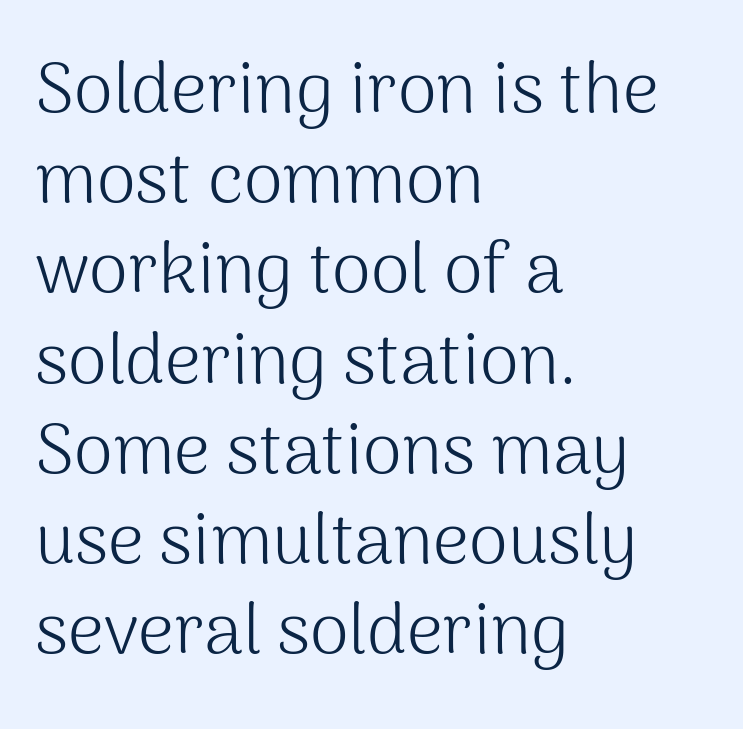
Weight: not bold — regular or lighter. Is there any slant? The stems are plumb. The text was rendered using a sans face with plain stroke endings. Teacher's note: observe the even left margin — that is flush-left alignment. These lines keep a tight, regular rhythm from letter to letter.
